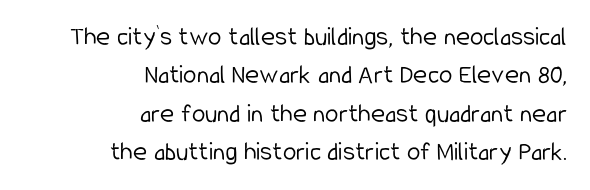
The image shows 27 px text type, upright; set right-aligned, normal line spacing (1.42x), normal letter spacing, not underlined.
